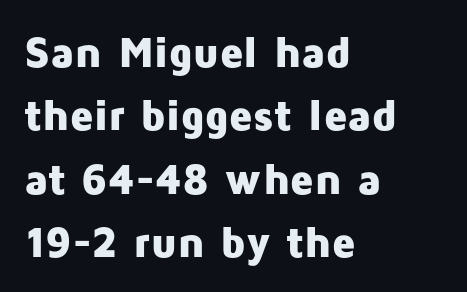
The vertical gap from one line to the next is medium. A typesetter would call this proportional, since set widths differ per character. The font family rendered here belongs to the sans-serif group. I'd describe the lettering as bold — thick and assertive. Check the space under the baseline: it is left empty.
